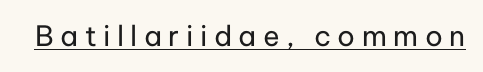
{"serif": "no", "italic": "no", "bold": "no", "weight": "regular", "width": "normal", "stroke_contrast": "low", "x_height": "medium", "monospaced": "no", "underline": "yes", "letter_spacing": "wide", "letter_spacing_em": 0.23, "glyph_px": 28}
